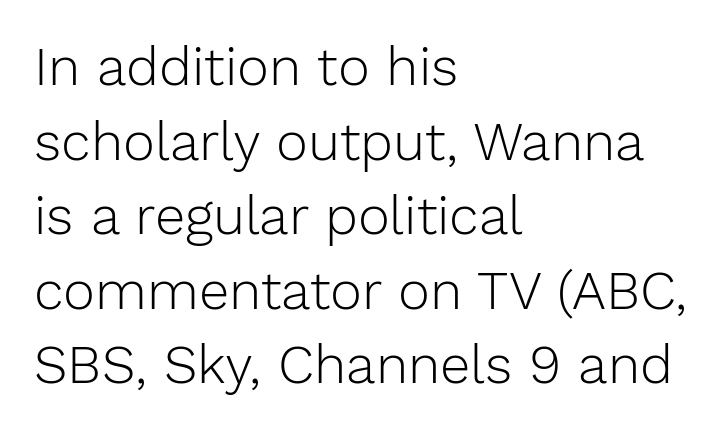
{"serif": "no", "italic": "no", "bold": "no", "weight": "light", "width": "normal", "stroke_contrast": "low", "x_height": "medium", "monospaced": "no", "underline": "no", "align": "left", "line_spacing": "normal", "line_spacing_ratio": 1.38, "letter_spacing": "normal", "letter_spacing_em": 0.0, "glyph_px": 54}
